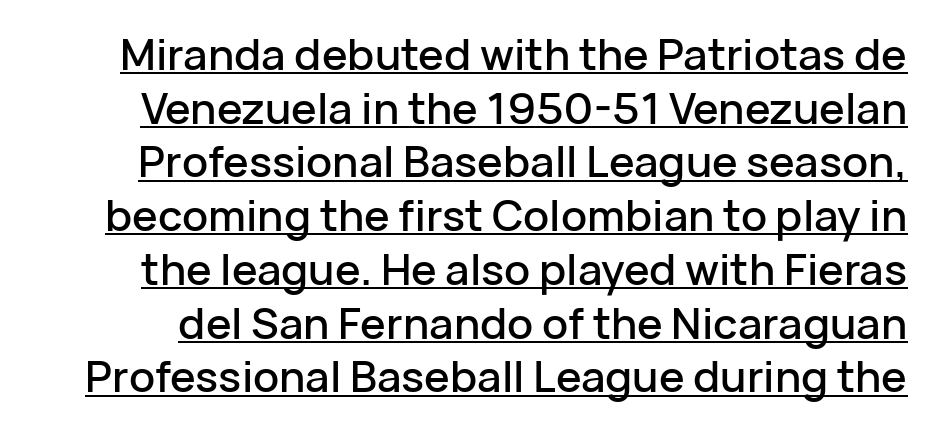
Q: Is the text italic (slanted)? A: No, it is upright.
Q: Is the typeface a serif or a sans-serif typeface? A: Sans-serif.
Q: Is the text underlined? A: Yes.
Q: Is the spacing between letters normal or unusually wide? A: Normal.
Q: Is the spacing between lines tight, normal or loose? A: Normal.
Q: Width (condensed, normal, or wide)? A: Normal.
Q: Stroke contrast? A: Low.
Q: x-height? A: Medium.
Q: Monospaced? A: No.
